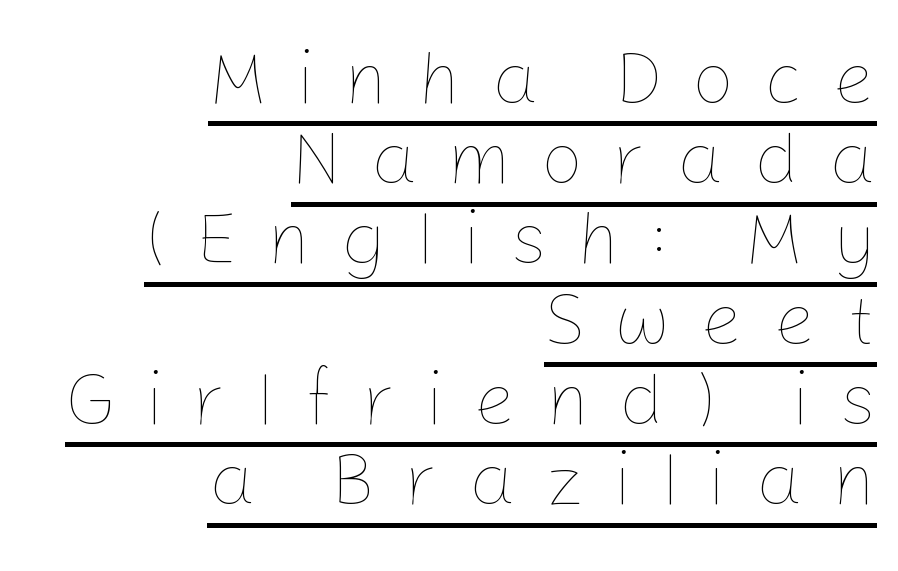
The image shows 75 px thin type, upright; set right-aligned, tight line spacing (1.07x), unusually wide letter spacing (+0.39 em), underlined; low stroke contrast and a medium x-height.
